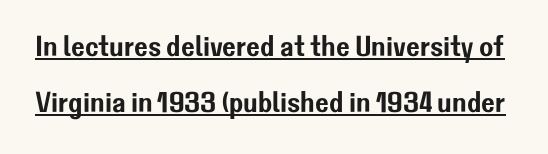
Think of a printed novel: that variable character pitch is what you see here. Line spacing here is loose. Emphasis is given by a line drawn under the lettering. Examine the stroke ends and you'll find no serifs. Each word holds together tightly as a unit, with standard inter-letter gaps. Every stem runs plumb, perpendicular to the baseline.
